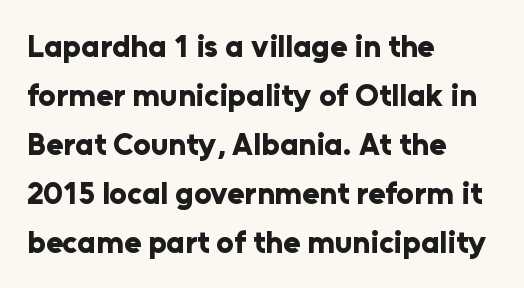
{"serif": "no", "italic": "no", "bold": "yes", "weight": "bold", "width": "normal", "stroke_contrast": "low", "x_height": "medium", "monospaced": "no", "underline": "no", "align": "left", "line_spacing": "normal", "line_spacing_ratio": 1.58, "letter_spacing": "normal", "letter_spacing_em": 0.0, "glyph_px": 31}
